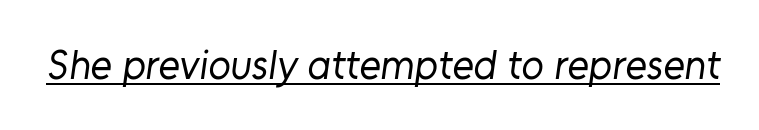
The image shows 41 px regular-weight sans-serif type; set normal letter spacing, underlined; low stroke contrast and a medium x-height.
